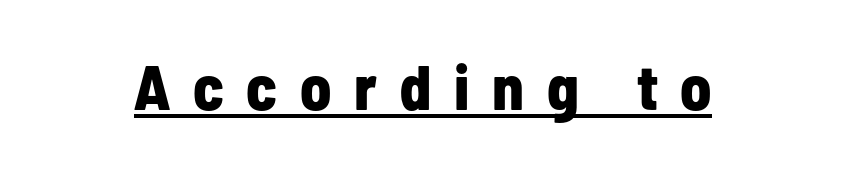
{"serif": "no", "italic": "no", "bold": "yes", "weight": "bold", "width": "condensed", "stroke_contrast": "low", "x_height": "medium", "monospaced": "no", "underline": "yes", "letter_spacing": "wide", "letter_spacing_em": 0.36, "glyph_px": 63}
